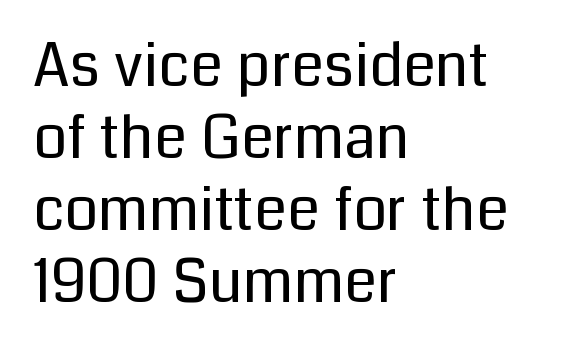
Nobody touched the tracking dial on this one. No extra ink here — the face is not bold. Does the type have serifs? No, each stem ends abruptly. Is there any slant? The stems are plumb.
